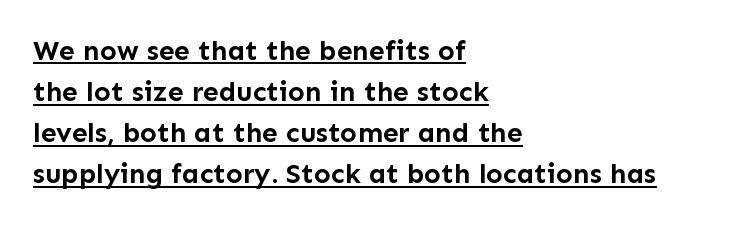
Q: Is the text bold? A: Yes.
Q: Is the text italic (slanted)? A: No, it is upright.
Q: Is the typeface a serif or a sans-serif typeface? A: Sans-serif.
Q: Is the text underlined? A: Yes.
Q: How is the paragraph aligned? A: Left-aligned.
Q: Is the spacing between letters normal or unusually wide? A: Normal.
Q: Is the spacing between lines tight, normal or loose? A: Normal.
Q: Width (condensed, normal, or wide)? A: Normal.
Q: Stroke contrast? A: Low.
Q: x-height? A: Medium.
Q: Monospaced? A: No.
